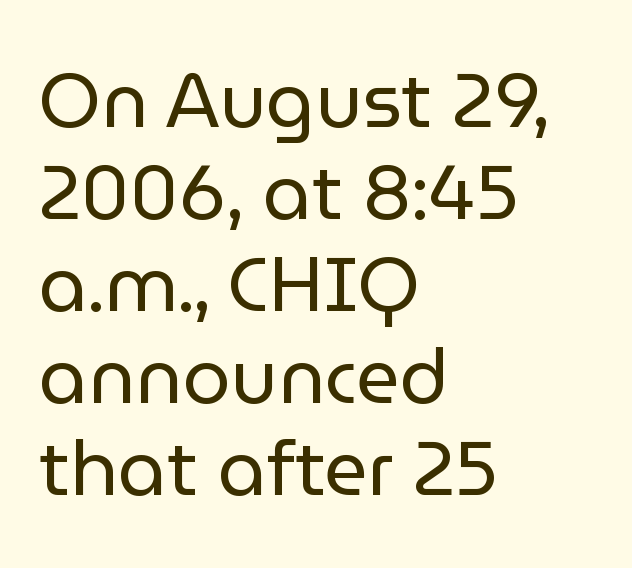
The image shows 76 px regular-weight sans-serif type, upright; set left-aligned, line spacing 1.21x, normal letter spacing, not underlined; low stroke contrast and a medium x-height.
